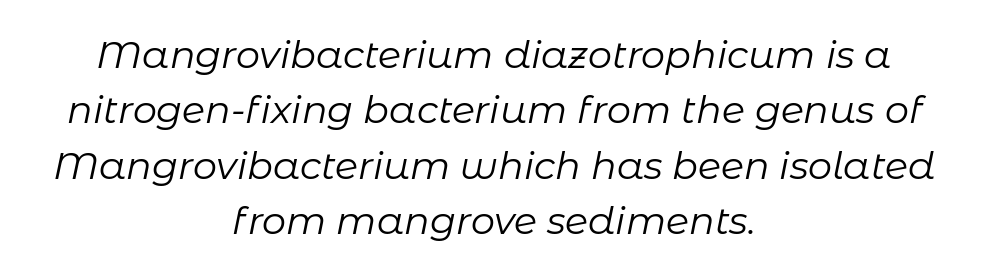
Each stroke keeps to a modest, everyday thickness or less. This rendering leaves character spacing at its baseline value. This rendering uses center alignment, leaving both contours irregular but symmetric. Nobody drew a line under any word here. Slanted lettering throughout. Evenly set lines give the paragraph a standard silhouette.
